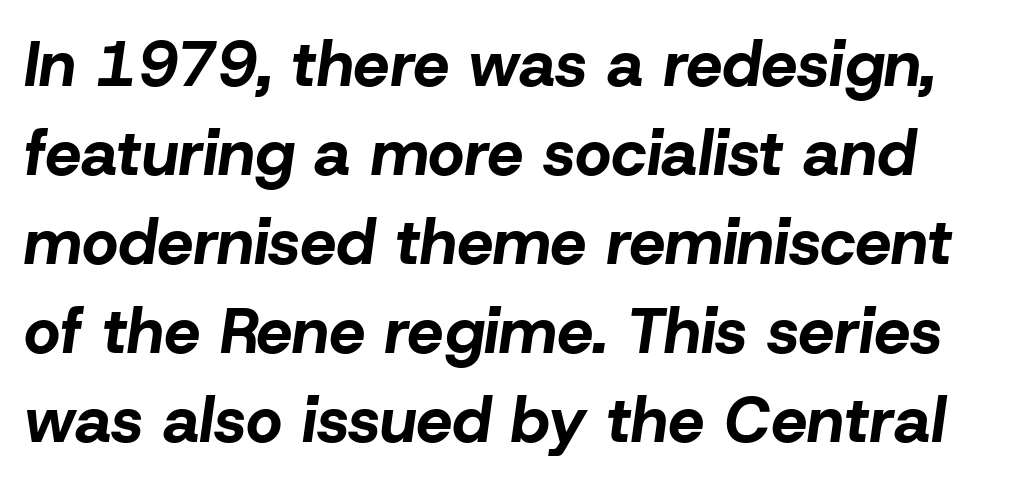
{"italic": "yes", "lean": "right", "slant_degrees": 8, "bold": "yes", "weight": "bold", "width": "normal", "stroke_contrast": "low", "x_height": "medium", "monospaced": "no", "underline": "no", "line_spacing": "normal", "line_spacing_ratio": 1.39, "letter_spacing": "normal", "letter_spacing_em": 0.0, "glyph_px": 64}
